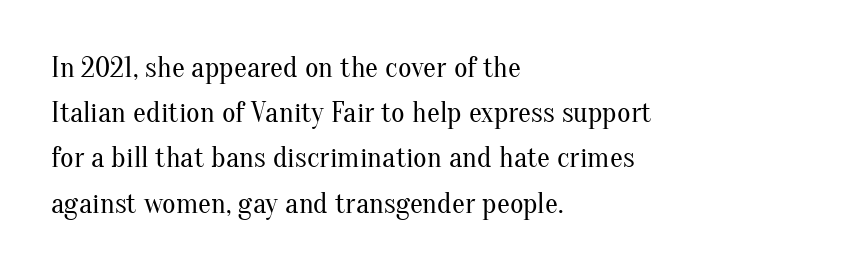
{"serif": "yes", "italic": "no", "bold": "no", "weight": "regular", "width": "normal", "stroke_contrast": "medium", "x_height": "small", "monospaced": "no", "underline": "no", "align": "left", "line_spacing": "normal", "line_spacing_ratio": 1.56, "letter_spacing": "normal", "letter_spacing_em": 0.0, "glyph_px": 29}
